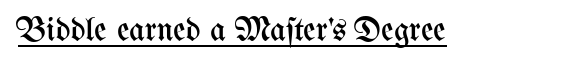
{"italic": "no", "bold": "no", "weight": "regular", "width": "condensed", "stroke_contrast": "medium", "x_height": "medium", "monospaced": "no", "underline": "yes", "letter_spacing": "normal", "letter_spacing_em": 0.0, "glyph_px": 34}
